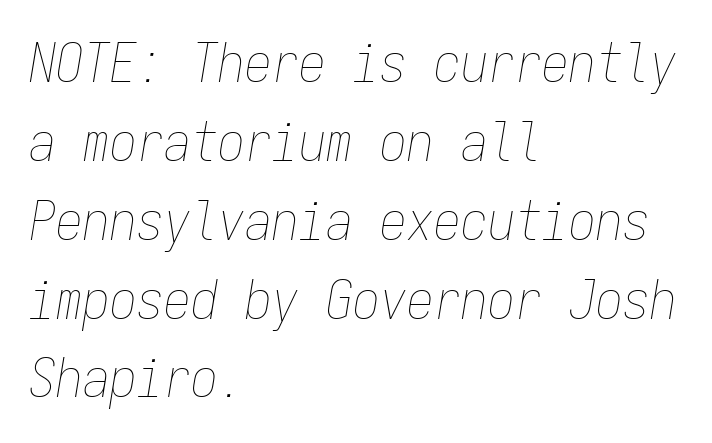
The image shows 54 px thin, condensed type, italic (leaning right), monospaced; set left-aligned, normal line spacing (1.46x), normal letter spacing, not underlined; low stroke contrast and a medium x-height.
